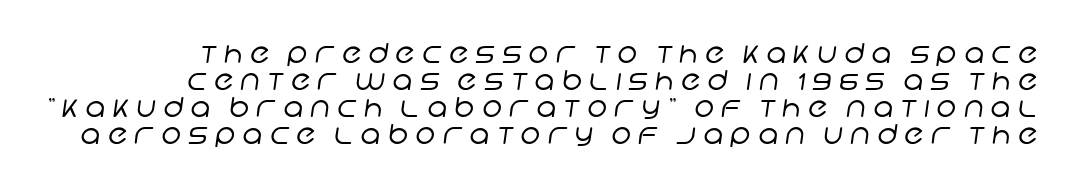
Any mark beneath the type? The region is blank. This block would grow much taller if given ordinary leading; it's compressed now. Caption: face not bold, strokes unweighted. What stands out about the letter spacing? Its width — letters are far apart.
